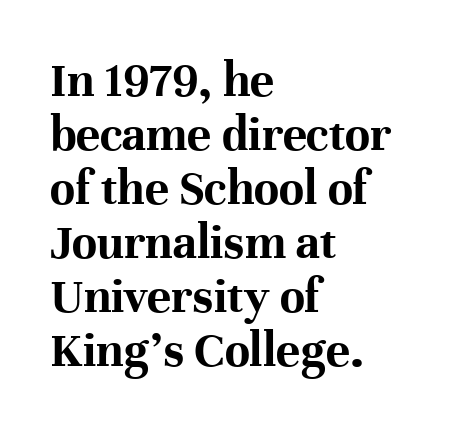
The image shows 51 px bold serif type, upright; set left-aligned, tight line spacing (1.06x), normal letter spacing, not underlined; high stroke contrast and a medium x-height.
